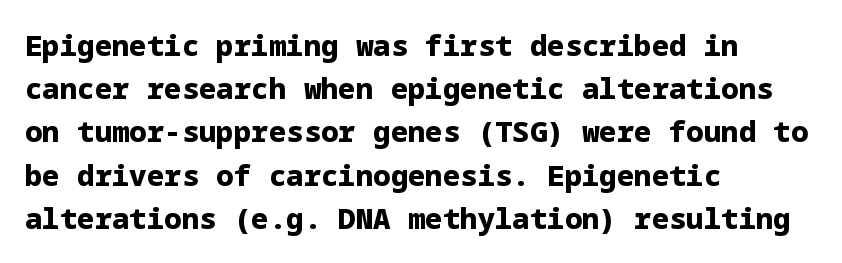
You could call the tracking neutral — neither tight nor loose. Underline: absent. A classic flush-left, rag-right setting is used for this passage. Stroke terminals: plain, sans-serif.
